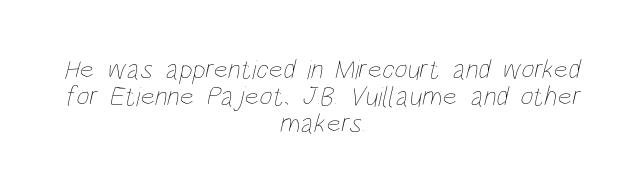
Q: Is the text bold? A: No.
Q: Is the text underlined? A: No.
Q: How is the paragraph aligned? A: Centered.
Q: Is the spacing between letters normal or unusually wide? A: Normal.
Q: Is the spacing between lines tight, normal or loose? A: Tight.
Q: Width (condensed, normal, or wide)? A: Condensed.
Q: Stroke contrast? A: Low.
Q: x-height? A: Large.
Q: Monospaced? A: No.
